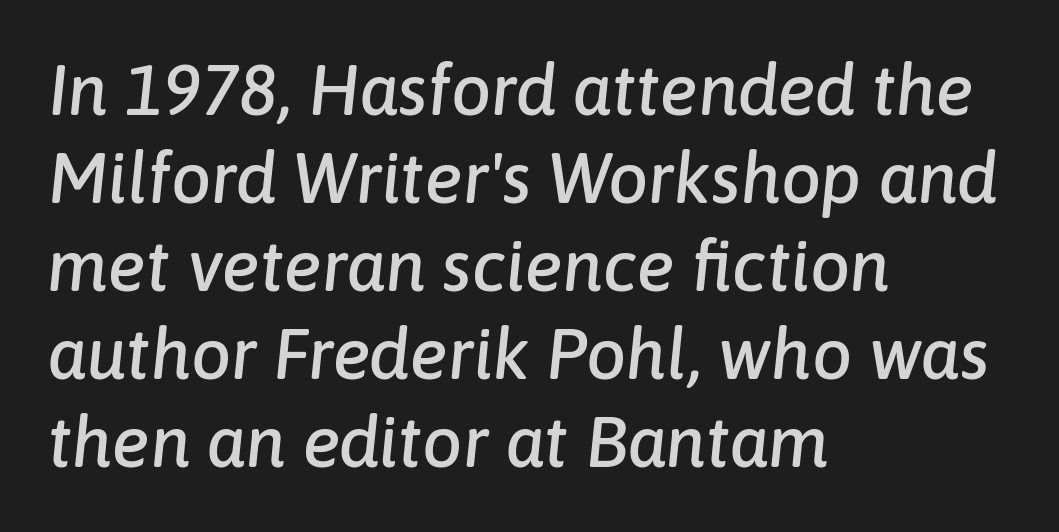
The image shows 71 px text type, italic (leaning right); set left-aligned, line spacing 1.24x, normal letter spacing, not underlined; low stroke contrast and a medium x-height.
